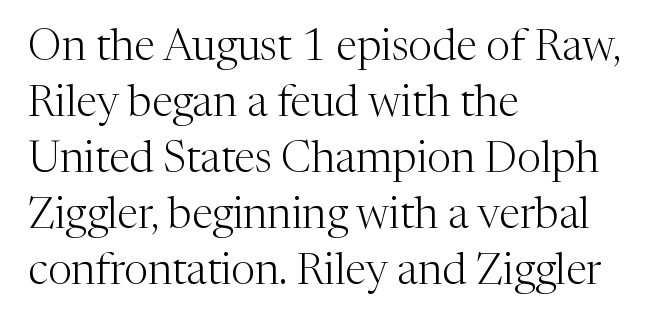
The image shows 43 px light serif type, upright; set left-aligned, normal line spacing (1.3x), normal letter spacing, not underlined; medium stroke contrast and a medium x-height.
